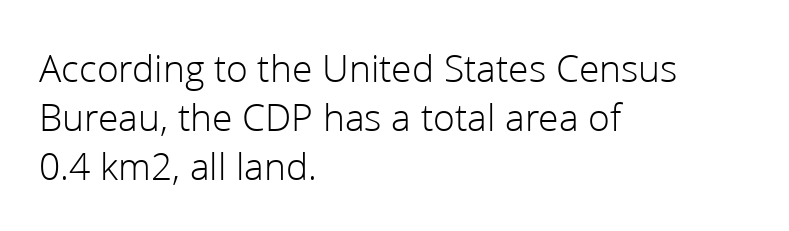
Q: Is the text bold? A: No.
Q: Is the text italic (slanted)? A: No, it is upright.
Q: Is the typeface a serif or a sans-serif typeface? A: Sans-serif.
Q: Is the text underlined? A: No.
Q: How is the paragraph aligned? A: Left-aligned.
Q: Is the spacing between letters normal or unusually wide? A: Normal.
Q: Width (condensed, normal, or wide)? A: Normal.
Q: Stroke contrast? A: Low.
Q: x-height? A: Medium.
Q: Monospaced? A: No.
